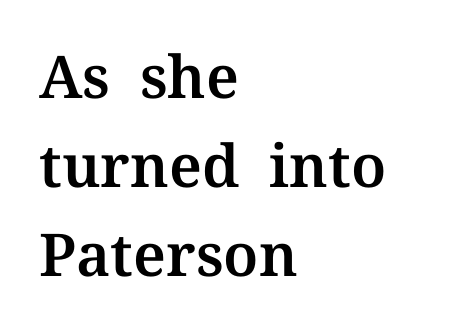
Spacing between characters is what you'd get straight out of the box. A typesetter would mark this as roman, not italic. This sample uses a serif face. These lines are rendered in a variable-pitch font. Any mark beneath the type? The region is blank. Teacher's note: observe the even left margin — that is flush-left alignment.
